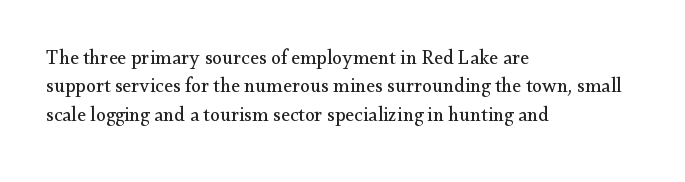
The image shows 20 px text type, upright; set left-aligned, normal line spacing (1.42x), normal letter spacing, not underlined.
